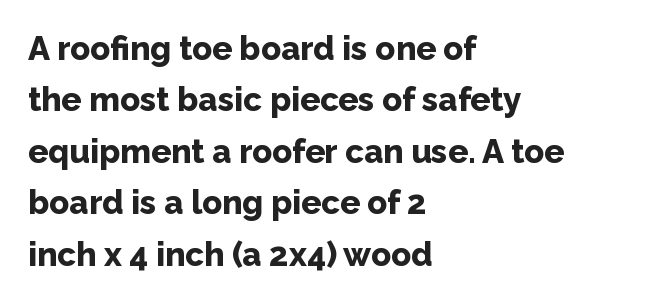
Q: Is the text bold? A: Yes.
Q: Is the text italic (slanted)? A: No, it is upright.
Q: Is the typeface a serif or a sans-serif typeface? A: Sans-serif.
Q: Is the text underlined? A: No.
Q: How is the paragraph aligned? A: Left-aligned.
Q: Is the spacing between letters normal or unusually wide? A: Normal.
Q: Is the spacing between lines tight, normal or loose? A: Normal.
Q: Width (condensed, normal, or wide)? A: Normal.
Q: Stroke contrast? A: Low.
Q: x-height? A: Medium.
Q: Monospaced? A: No.
